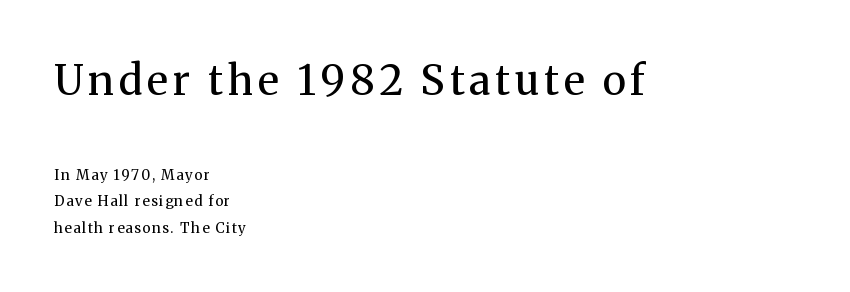
Q: Is the text bold? A: No.
Q: Is the text italic (slanted)? A: No, it is upright.
Q: Is the typeface a serif or a sans-serif typeface? A: Serif.
Q: Is the text underlined? A: No.
Q: How is the paragraph aligned? A: Left-aligned.
Q: Is the spacing between lines tight, normal or loose? A: Loose.
Q: Which block of text is set in a larger size, the first (top) or the second (bottom)? A: The first (top) one.
Q: Width (condensed, normal, or wide)? A: Normal.
Q: Stroke contrast? A: Medium.
Q: x-height? A: Medium.
Q: Monospaced? A: No.
